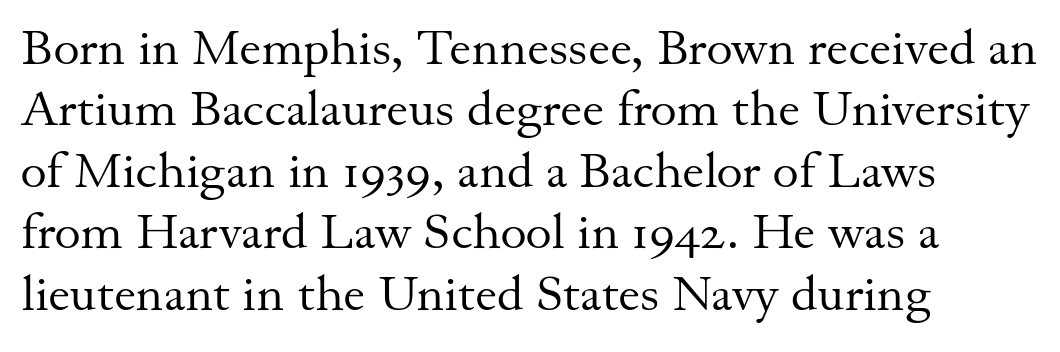
Q: Is the text bold? A: No.
Q: Is the text italic (slanted)? A: No, it is upright.
Q: Is the typeface a serif or a sans-serif typeface? A: Serif.
Q: Is the text underlined? A: No.
Q: How is the paragraph aligned? A: Left-aligned.
Q: Is the spacing between letters normal or unusually wide? A: Normal.
Q: Width (condensed, normal, or wide)? A: Normal.
Q: Stroke contrast? A: Medium.
Q: x-height? A: Small.
Q: Monospaced? A: No.
